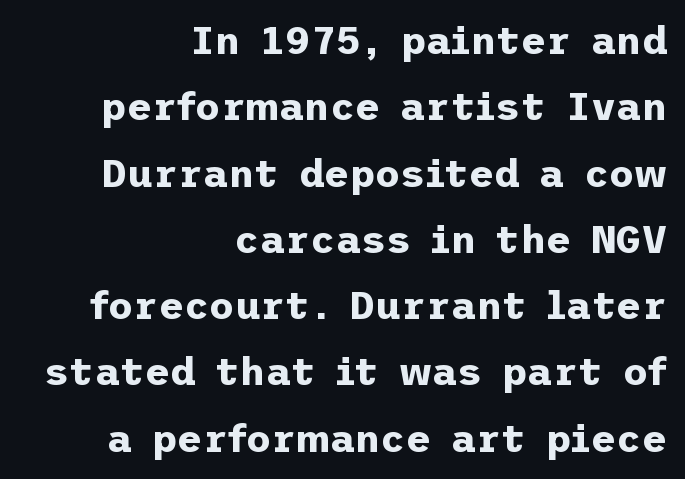
The image shows 39 px bold sans-serif type, upright; set right-aligned, normal line spacing (1.7x), normal letter spacing, not underlined; low stroke contrast and a medium x-height.
